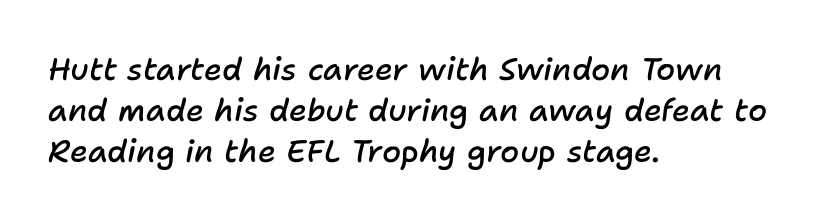
The image shows 31 px semibold type, italic (leaning right); set left-aligned, normal line spacing (1.32x), normal letter spacing, not underlined; low stroke contrast and a medium x-height.
